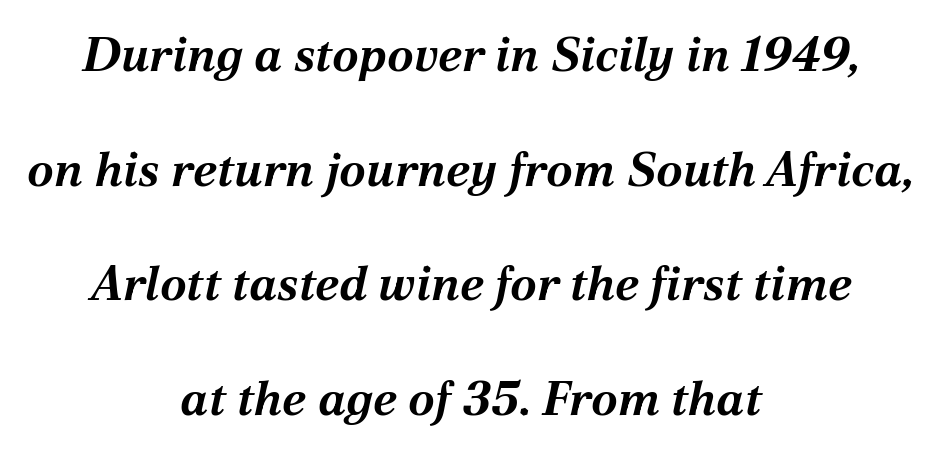
Q: Is the text bold? A: Yes.
Q: Is the text italic (slanted)? A: Yes, it leans right by about 12 degrees.
Q: Is the text underlined? A: No.
Q: How is the paragraph aligned? A: Centered.
Q: Is the spacing between letters normal or unusually wide? A: Normal.
Q: Is the spacing between lines tight, normal or loose? A: Loose.
Q: Width (condensed, normal, or wide)? A: Normal.
Q: Stroke contrast? A: Medium.
Q: x-height? A: Medium.
Q: Monospaced? A: No.
